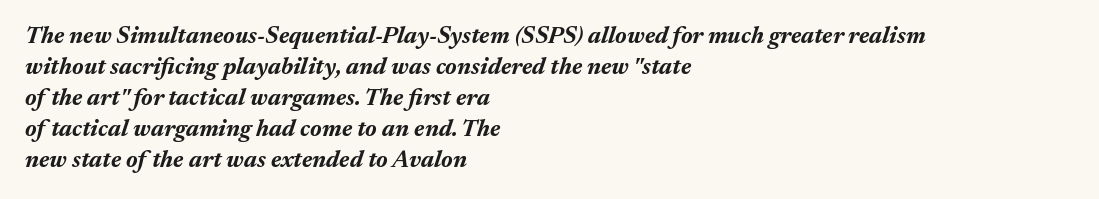
Q: Is the text bold? A: Yes.
Q: Is the text italic (slanted)? A: Yes, it leans right by about 17 degrees.
Q: Is the text underlined? A: No.
Q: How is the paragraph aligned? A: Left-aligned.
Q: Is the spacing between letters normal or unusually wide? A: Normal.
Q: Is the spacing between lines tight, normal or loose? A: Normal.
